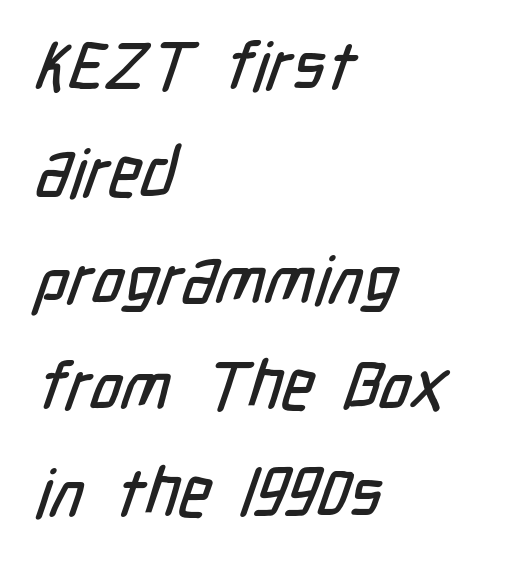
The image shows 68 px condensed sans-serif type; set left-aligned, normal line spacing (1.57x), normal letter spacing, not underlined; low stroke contrast and a medium x-height.
